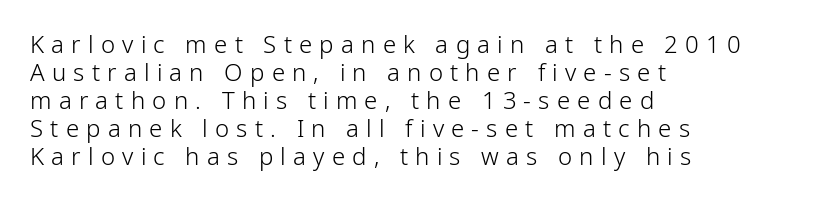
Q: Is the text bold? A: No.
Q: Is the text italic (slanted)? A: No, it is upright.
Q: Is the text underlined? A: No.
Q: How is the paragraph aligned? A: Left-aligned.
Q: Is the spacing between letters normal or unusually wide? A: Unusually wide.
